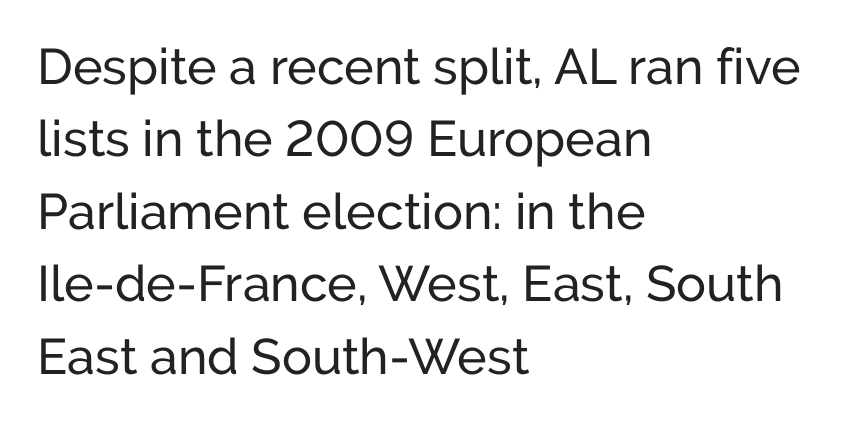
The letterforms sit shoulder to shoulder at normal distance. Typographically, this falls in the sans-serif category. This sample keeps an unexceptional amount of space between lines. The rendering anchors every line to the left-hand side.
